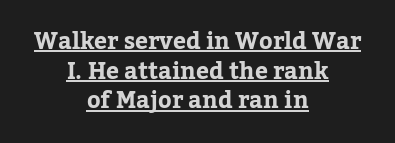
Underline: present. The letters sit at their default tracking, neither squeezed nor spread. The paragraph shown floats in the horizontal middle. This sample keeps an unexceptional amount of space between lines.
